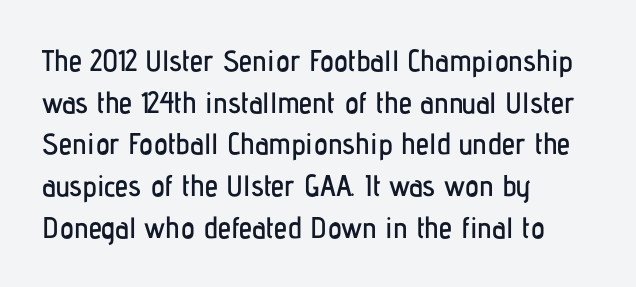
Q: Is the text italic (slanted)? A: No, it is upright.
Q: Is the typeface a serif or a sans-serif typeface? A: Sans-serif.
Q: Is the text underlined? A: No.
Q: How is the paragraph aligned? A: Left-aligned.
Q: Is the spacing between letters normal or unusually wide? A: Normal.
Q: Is the spacing between lines tight, normal or loose? A: Normal.
Q: Width (condensed, normal, or wide)? A: Condensed.
Q: Stroke contrast? A: Low.
Q: x-height? A: Medium.
Q: Monospaced? A: No.
